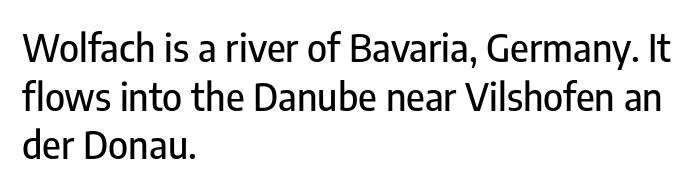
{"serif": "no", "italic": "no", "width": "condensed", "stroke_contrast": "low", "x_height": "medium", "monospaced": "no", "underline": "no", "align": "left", "line_spacing": "normal", "line_spacing_ratio": 1.28, "letter_spacing": "normal", "letter_spacing_em": 0.0, "glyph_px": 38}
